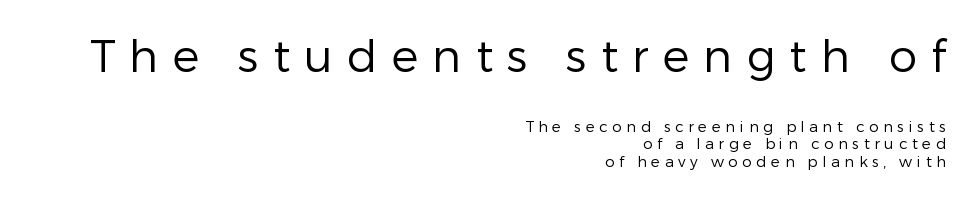
Q: Is the text bold? A: No.
Q: Is the text italic (slanted)? A: No, it is upright.
Q: Is the typeface a serif or a sans-serif typeface? A: Sans-serif.
Q: Is the text underlined? A: No.
Q: How is the paragraph aligned? A: Right-aligned.
Q: Is the spacing between letters normal or unusually wide? A: Unusually wide.
Q: Which block of text is set in a larger size, the first (top) or the second (bottom)? A: The first (top) one.
Q: Width (condensed, normal, or wide)? A: Normal.
Q: Stroke contrast? A: Low.
Q: x-height? A: Medium.
Q: Monospaced? A: No.
